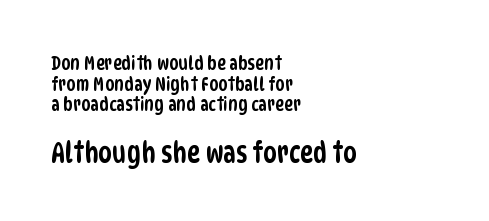
{"serif": "no", "width": "condensed", "stroke_contrast": "low", "x_height": "large", "monospaced": "no", "underline": "no", "align": "left", "line_spacing": "tight", "line_spacing_ratio": 1.08, "letter_spacing": "normal", "letter_spacing_em": 0.0, "larger_block": "second", "size_ratio": 1.47, "glyph_px": 28}
